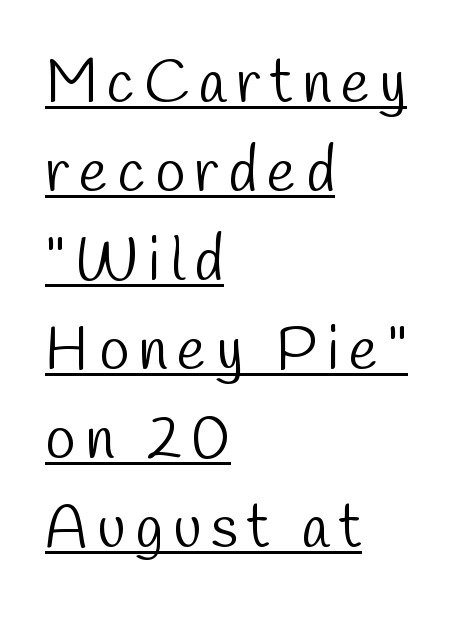
The image shows 61 px light, condensed sans-serif type; set left-aligned, normal line spacing (1.46x), underlined; low stroke contrast and a medium x-height.
